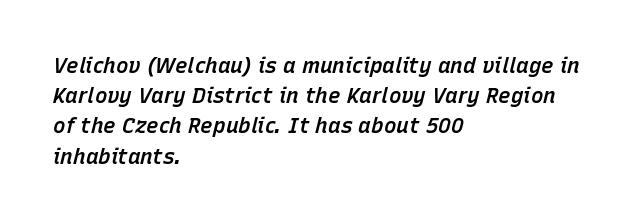
Heft: intermediate — a semibold. Caption: standard tracking, unaltered. Descenders hang freely into open space. Does the copy run flush right? No — it runs flush left. Notice how descenders clear the ascenders below comfortably — that's standard leading. Designer's note — italics engaged.
